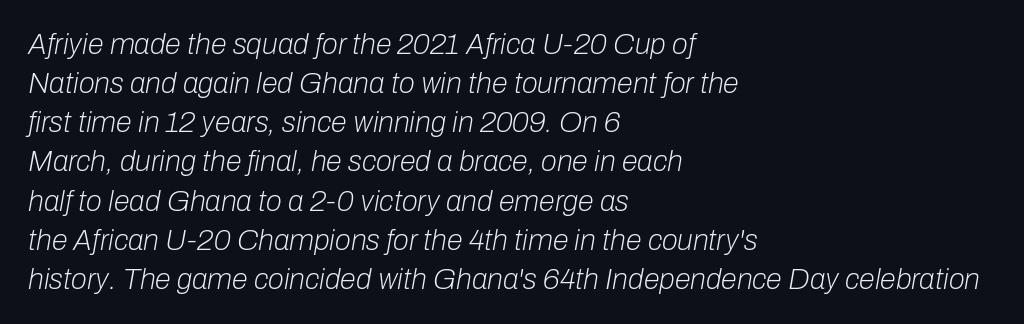
The image shows 29 px light type, italic (leaning right); set left-aligned, normal line spacing (1.35x), normal letter spacing, not underlined; low stroke contrast and a medium x-height.
